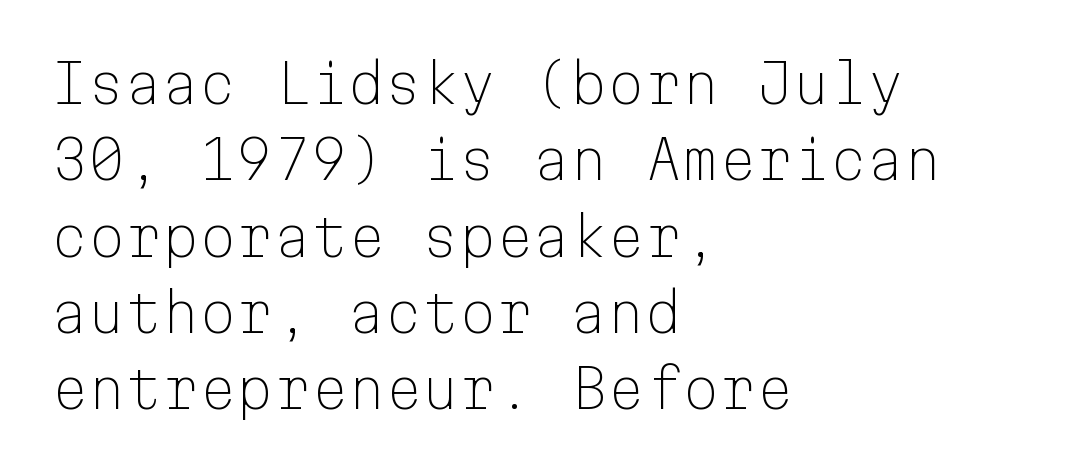
{"serif": "no", "italic": "no", "bold": "no", "weight": "light", "width": "normal", "stroke_contrast": "low", "x_height": "medium", "monospaced": "yes", "underline": "no", "align": "left", "line_spacing": "normal", "line_spacing_ratio": 1.44, "letter_spacing": "normal", "letter_spacing_em": 0.0, "glyph_px": 53}
